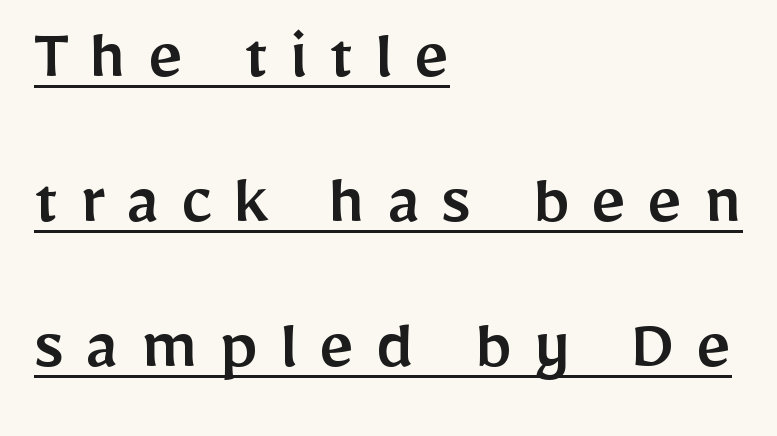
The image shows 76 px sans-serif type, upright; set left-aligned, loose line spacing (1.91x), unusually wide letter spacing (+0.28 em), underlined; low stroke contrast and a medium x-height.
